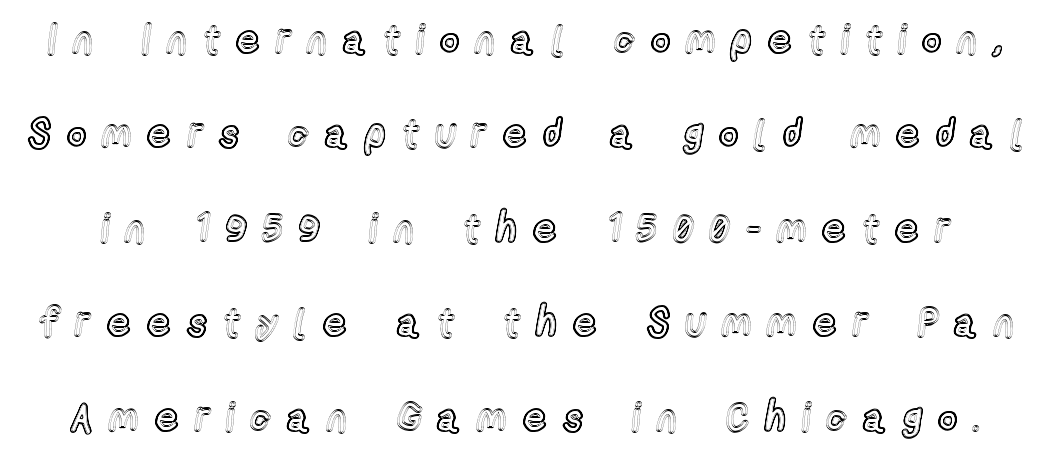
Varying glyph widths throughout — classic text-font behaviour. The line-height multiplier appears high, well above default. In terms of letterspacing, this is a distinctly airy, spread setting.
